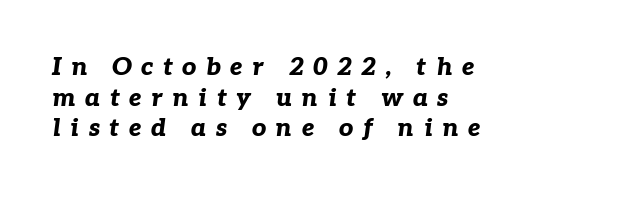
The image shows 25 px bold type, italic (leaning right); set left-aligned, line spacing 1.23x, unusually wide letter spacing (+0.38 em), not underlined.
